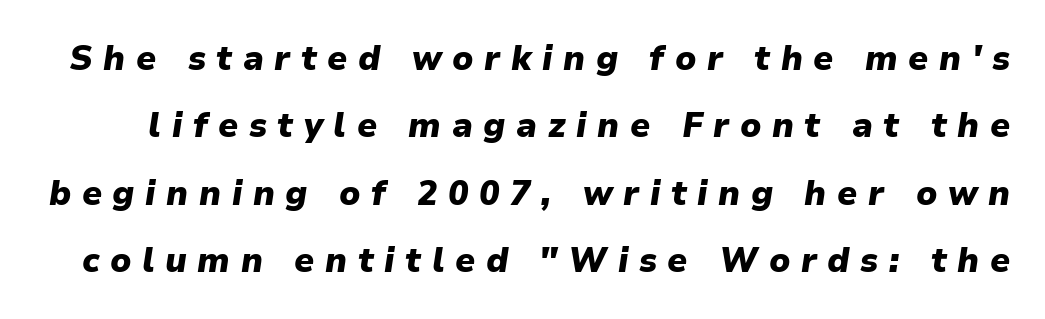
Regarding leading, the lines here are spaced well apart. The line texture is sparse and dotted thanks to wide tracking. Each letter keeps its own natural width here, so spacing adapts to shape. It's the slanting kind of type. Check the space under the baseline: it is left empty.
